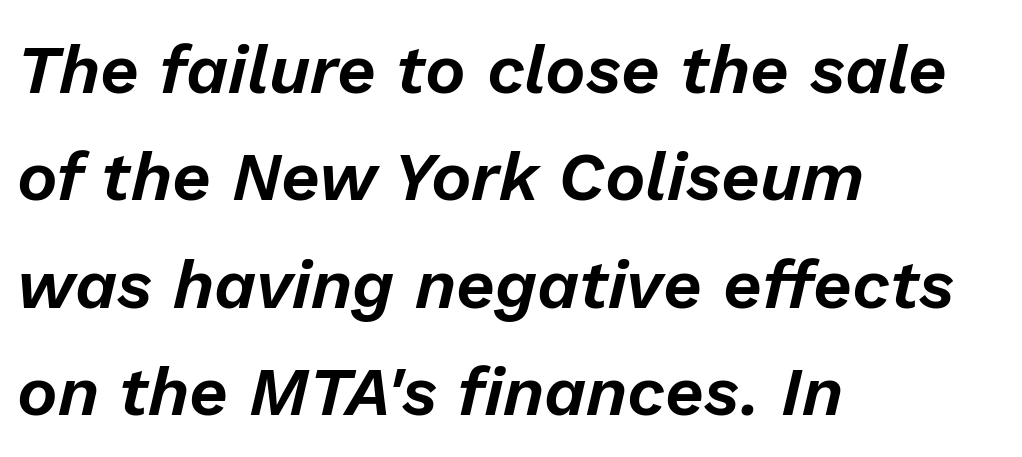
Q: Is the text italic (slanted)? A: Yes, it leans right by about 13 degrees.
Q: Is the text underlined? A: No.
Q: How is the paragraph aligned? A: Left-aligned.
Q: Is the spacing between letters normal or unusually wide? A: Normal.
Q: Is the spacing between lines tight, normal or loose? A: Normal.
Q: Width (condensed, normal, or wide)? A: Normal.
Q: Stroke contrast? A: Low.
Q: x-height? A: Medium.
Q: Monospaced? A: No.
